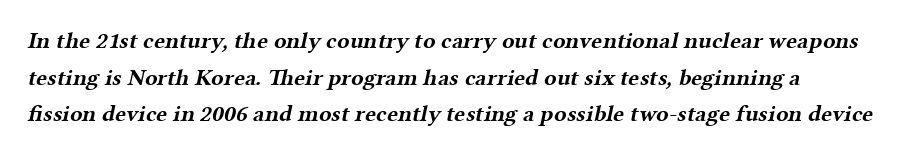
Q: Is the text bold? A: Yes.
Q: Is the text underlined? A: No.
Q: How is the paragraph aligned? A: Left-aligned.
Q: Is the spacing between letters normal or unusually wide? A: Normal.
Q: Is the spacing between lines tight, normal or loose? A: Normal.
